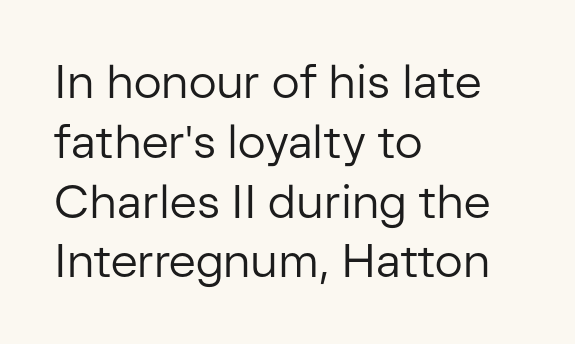
The image shows 46 px regular-weight sans-serif type, upright; set left-aligned, normal line spacing (1.3x), normal letter spacing, not underlined; low stroke contrast and a medium x-height.
